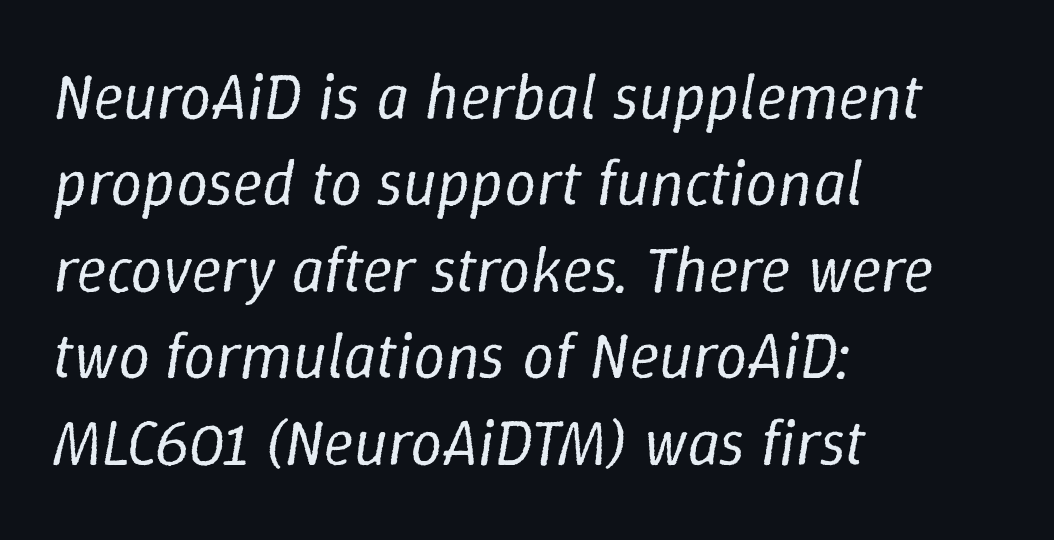
The image shows 64 px regular-weight type, italic (leaning right); set left-aligned, normal line spacing (1.35x), normal letter spacing, not underlined; low stroke contrast and a medium x-height.
